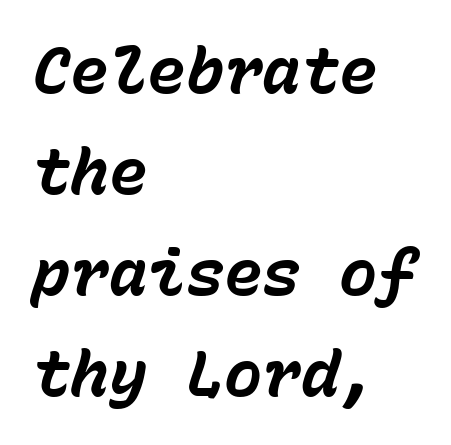
When letters slant like this, we call the style italic. Spacing verdict: monospaced, one width for all characters. The setting favours the left margin, as ordinary paragraphs usually do. Nobody drew a line under any word here.
